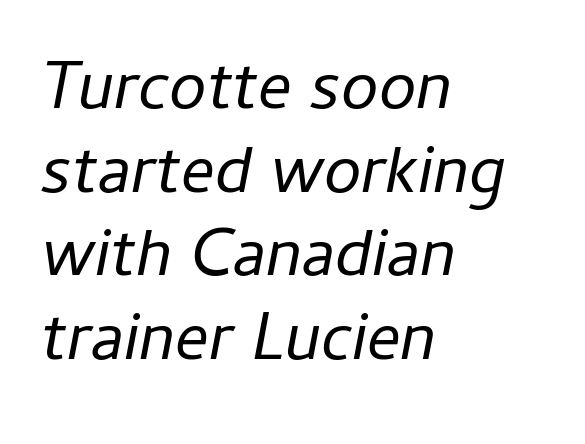
{"italic": "yes", "lean": "right", "slant_degrees": 11, "bold": "no", "weight": "regular", "width": "normal", "stroke_contrast": "low", "x_height": "medium", "monospaced": "no", "underline": "no", "align": "left", "line_spacing": "normal", "line_spacing_ratio": 1.25, "letter_spacing": "normal", "letter_spacing_em": 0.0, "glyph_px": 67}
